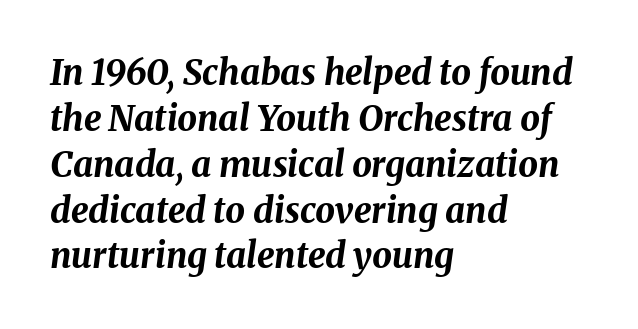
{"italic": "yes", "lean": "right", "slant_degrees": 8, "bold": "yes", "weight": "bold", "width": "normal", "stroke_contrast": "medium", "x_height": "medium", "monospaced": "no", "underline": "no", "align": "left", "line_spacing": "normal", "line_spacing_ratio": 1.31, "letter_spacing": "normal", "letter_spacing_em": 0.0, "glyph_px": 35}
